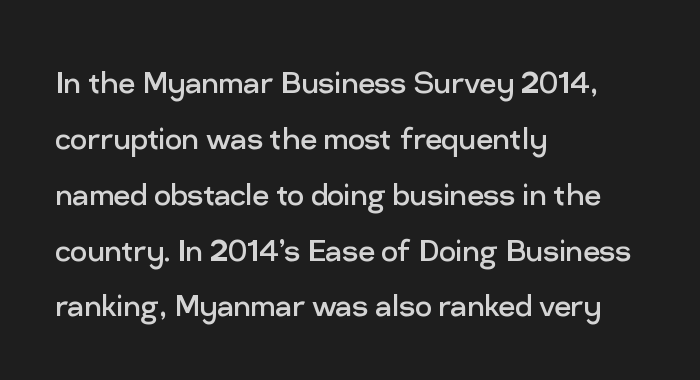
Q: Is the text bold? A: No.
Q: Is the text italic (slanted)? A: No, it is upright.
Q: Is the typeface a serif or a sans-serif typeface? A: Sans-serif.
Q: Is the text underlined? A: No.
Q: How is the paragraph aligned? A: Left-aligned.
Q: Is the spacing between letters normal or unusually wide? A: Normal.
Q: Is the spacing between lines tight, normal or loose? A: Normal.
Q: Width (condensed, normal, or wide)? A: Normal.
Q: Stroke contrast? A: Low.
Q: x-height? A: Medium.
Q: Monospaced? A: No.
